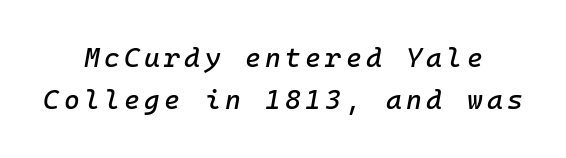
{"italic": "yes", "lean": "right", "slant_degrees": 10, "underline": "no", "align": "center", "line_spacing": "normal", "line_spacing_ratio": 1.56, "glyph_px": 27}
